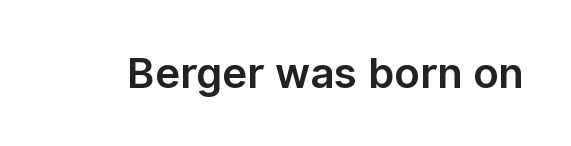
The image shows 42 px sans-serif type, upright; set normal letter spacing, not underlined; low stroke contrast and a medium x-height.
